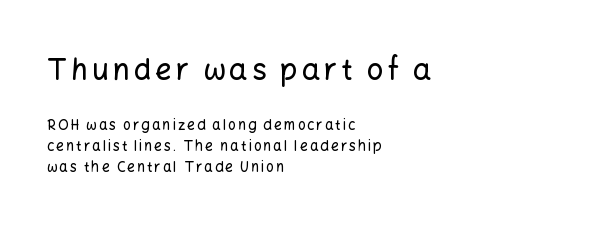
The image shows 29 px sans-serif type, upright; set left-aligned, normal line spacing (1.49x), not underlined; the first (top) block is 2.07x larger; low stroke contrast and a medium x-height.
